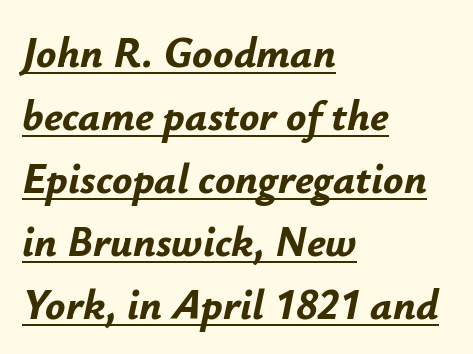
The image shows 42 px bold type, italic (leaning right); set left-aligned, normal line spacing (1.5x), normal letter spacing, underlined; low stroke contrast and a small x-height.
